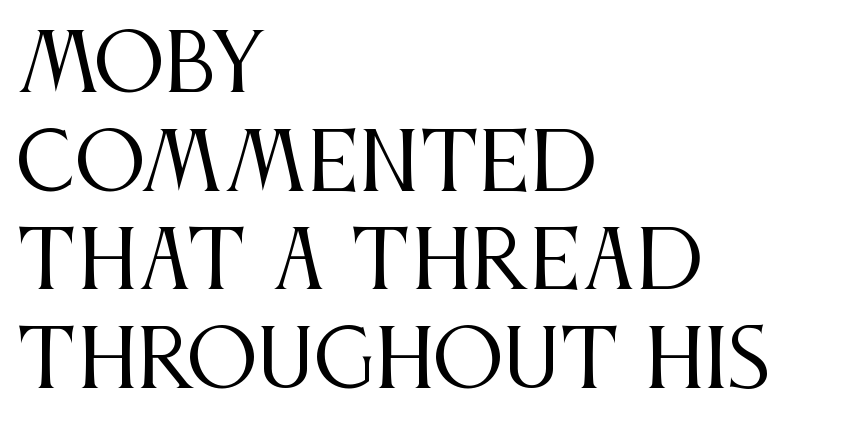
{"serif": "yes", "italic": "no", "bold": "no", "weight": "regular", "width": "condensed", "stroke_contrast": "medium", "x_height": "large", "monospaced": "no", "underline": "no", "align": "left", "line_spacing": "normal", "line_spacing_ratio": 1.25, "letter_spacing": "normal", "letter_spacing_em": 0.0, "glyph_px": 79}
